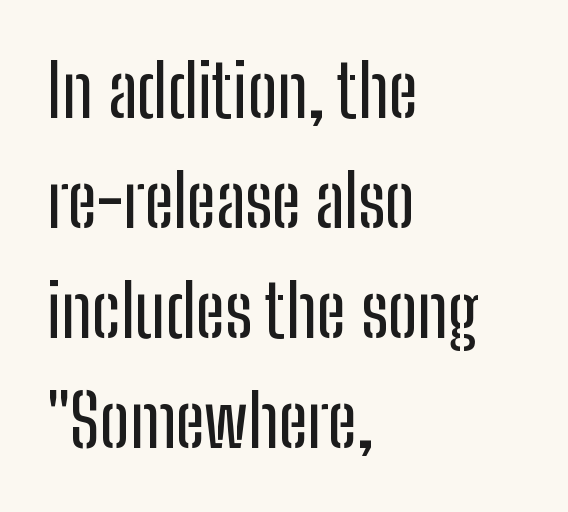
The image shows 72 px condensed sans-serif type, upright; set left-aligned, normal line spacing (1.53x), normal letter spacing, not underlined; low stroke contrast and a medium x-height.
